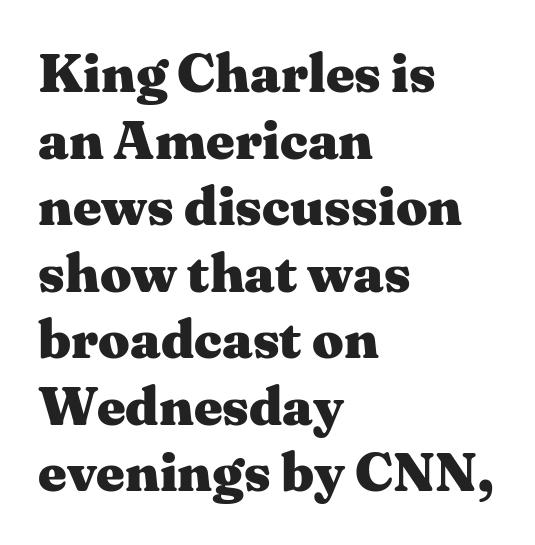
The image shows 55 px heavy, wide serif type, upright; set left-aligned, line spacing 1.21x, normal letter spacing, not underlined; medium stroke contrast and a medium x-height.
